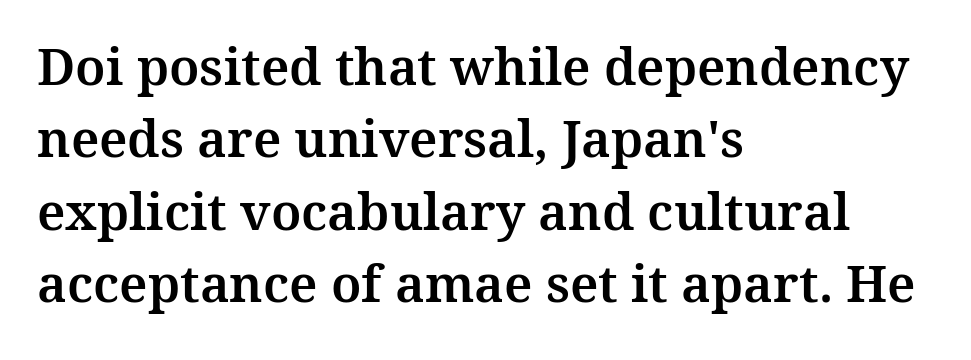
{"serif": "yes", "italic": "no", "width": "normal", "stroke_contrast": "medium", "x_height": "medium", "monospaced": "no", "underline": "no", "align": "left", "line_spacing": "normal", "line_spacing_ratio": 1.42, "letter_spacing": "normal", "letter_spacing_em": 0.0, "glyph_px": 51}
